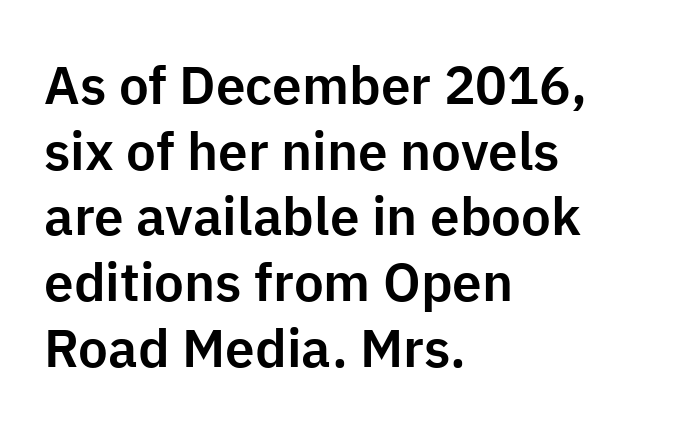
The font family rendered here belongs to the sans-serif group. These lines stack with their left ends in a neat column. A bare baseline throughout the passage. Proportional: the letters do not fall into vertical columns.
